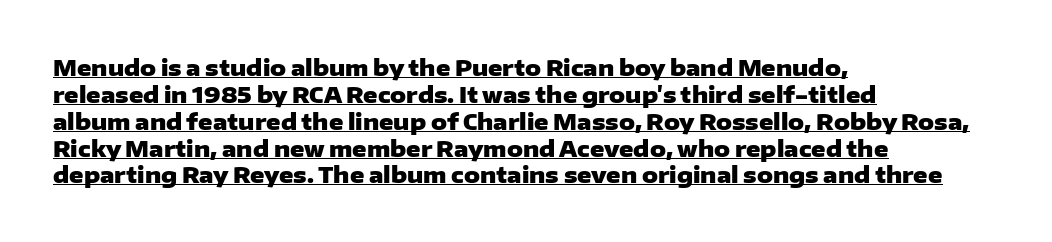
Q: Is the text bold? A: Yes.
Q: Is the text italic (slanted)? A: No, it is upright.
Q: Is the text underlined? A: Yes.
Q: How is the paragraph aligned? A: Left-aligned.
Q: Is the spacing between letters normal or unusually wide? A: Normal.
